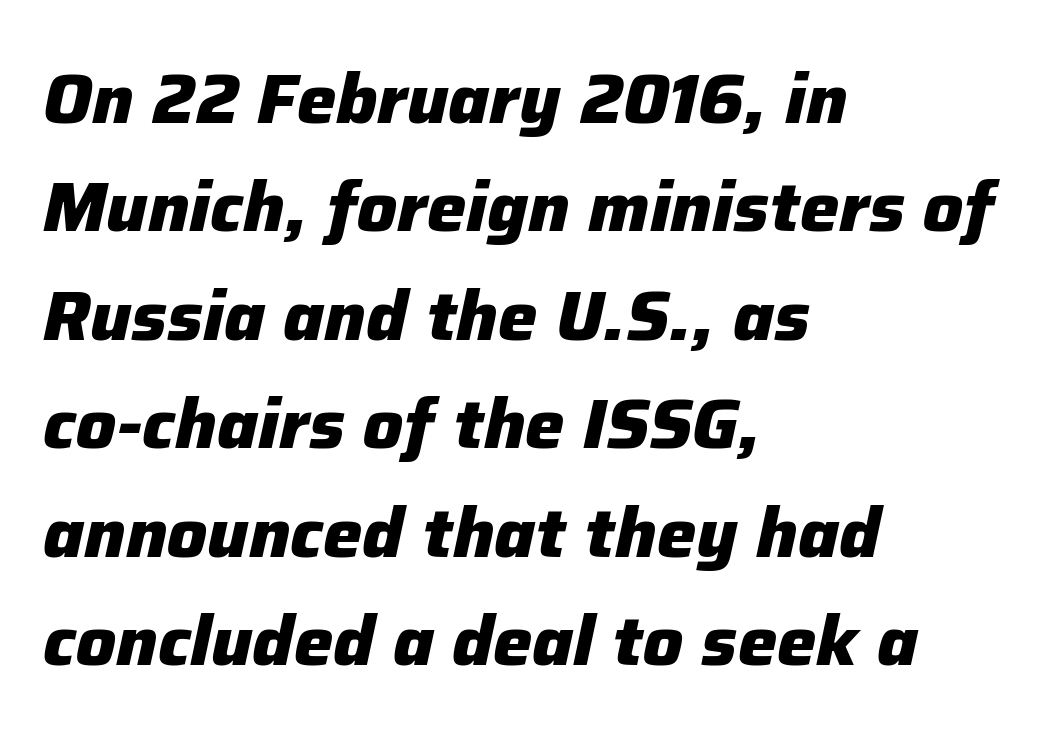
Q: Is the text bold? A: Yes.
Q: Is the text italic (slanted)? A: Yes, it leans right by about 12 degrees.
Q: Is the text underlined? A: No.
Q: How is the paragraph aligned? A: Left-aligned.
Q: Is the spacing between letters normal or unusually wide? A: Normal.
Q: Is the spacing between lines tight, normal or loose? A: Normal.
Q: Width (condensed, normal, or wide)? A: Normal.
Q: Stroke contrast? A: Low.
Q: x-height? A: Medium.
Q: Monospaced? A: No.
